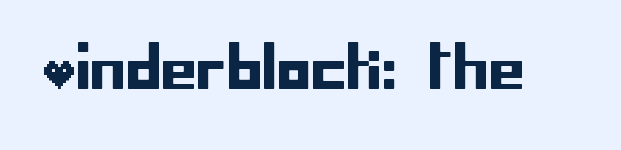
Q: Is the text italic (slanted)? A: No, it is upright.
Q: Is the typeface a serif or a sans-serif typeface? A: Sans-serif.
Q: Is the text underlined? A: No.
Q: Is the spacing between letters normal or unusually wide? A: Normal.
Q: Width (condensed, normal, or wide)? A: Normal.
Q: Stroke contrast? A: Low.
Q: x-height? A: Large.
